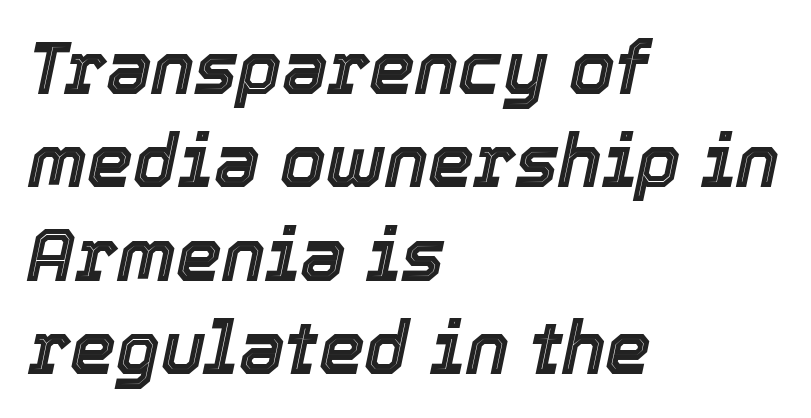
Q: Is the text italic (slanted)? A: Yes, it leans right by about 12 degrees.
Q: Is the text underlined? A: No.
Q: How is the paragraph aligned? A: Left-aligned.
Q: Is the spacing between letters normal or unusually wide? A: Normal.
Q: Is the spacing between lines tight, normal or loose? A: Normal.
Q: Width (condensed, normal, or wide)? A: Normal.
Q: x-height? A: Medium.
Q: Monospaced? A: No.
